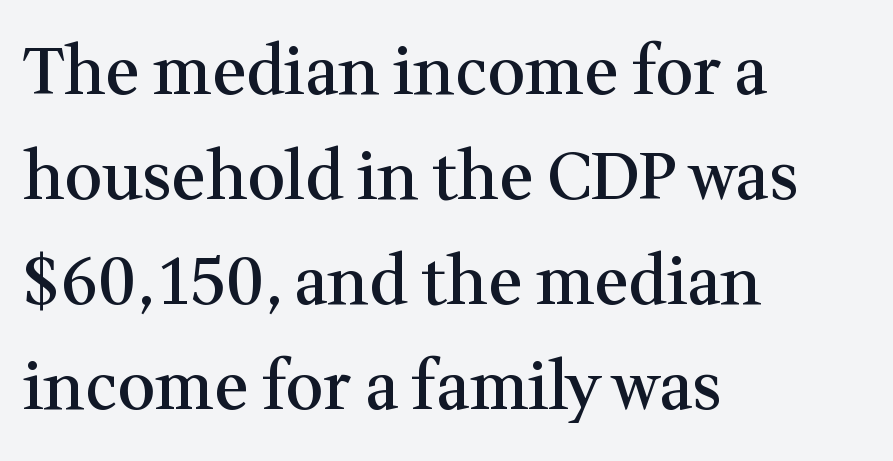
{"serif": "yes", "italic": "no", "bold": "semi", "weight": "semibold", "width": "normal", "stroke_contrast": "medium", "x_height": "medium", "monospaced": "no", "underline": "no", "align": "left", "line_spacing": "normal", "line_spacing_ratio": 1.59, "letter_spacing": "normal", "letter_spacing_em": 0.0, "glyph_px": 66}
